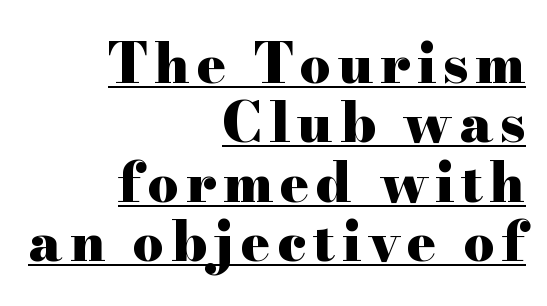
Q: Is the text bold? A: Yes.
Q: Is the text italic (slanted)? A: No, it is upright.
Q: Is the typeface a serif or a sans-serif typeface? A: Serif.
Q: Is the text underlined? A: Yes.
Q: How is the paragraph aligned? A: Right-aligned.
Q: Is the spacing between lines tight, normal or loose? A: Tight.
Q: Width (condensed, normal, or wide)? A: Wide.
Q: Stroke contrast? A: High.
Q: x-height? A: Small.
Q: Monospaced? A: No.
